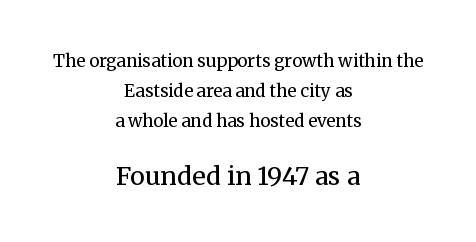
The type is set solid horizontally, with unmodified tracking. Type without underlining. The typography opts for an upright posture over an oblique one. Horizontally, the lines are justified to the midpoint only. Stems here are at most as thick as an everyday book face.
